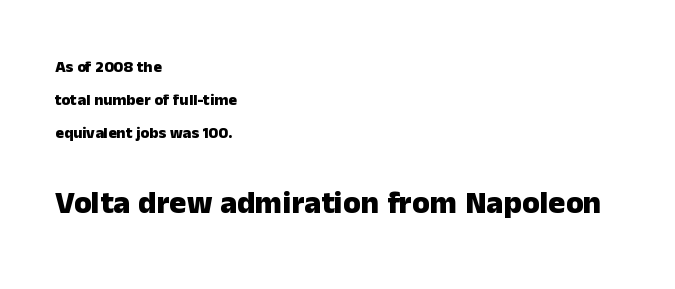
Q: Is the text bold? A: Yes.
Q: Is the text italic (slanted)? A: No, it is upright.
Q: Is the typeface a serif or a sans-serif typeface? A: Sans-serif.
Q: Is the text underlined? A: No.
Q: How is the paragraph aligned? A: Left-aligned.
Q: Is the spacing between letters normal or unusually wide? A: Normal.
Q: Is the spacing between lines tight, normal or loose? A: Loose.
Q: Which block of text is set in a larger size, the first (top) or the second (bottom)? A: The second (bottom) one.
Q: Width (condensed, normal, or wide)? A: Normal.
Q: Stroke contrast? A: Low.
Q: x-height? A: Medium.
Q: Monospaced? A: No.
